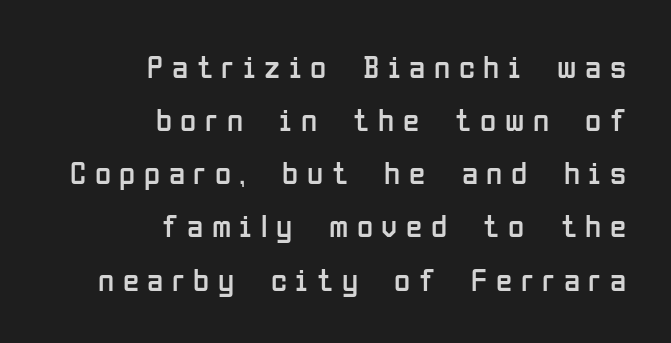
{"serif": "no", "italic": "no", "bold": "no", "weight": "regular", "width": "condensed", "stroke_contrast": "low", "x_height": "medium", "monospaced": "no", "underline": "no", "align": "right", "line_spacing": "normal", "line_spacing_ratio": 1.61, "letter_spacing": "wide", "letter_spacing_em": 0.26, "glyph_px": 33}
